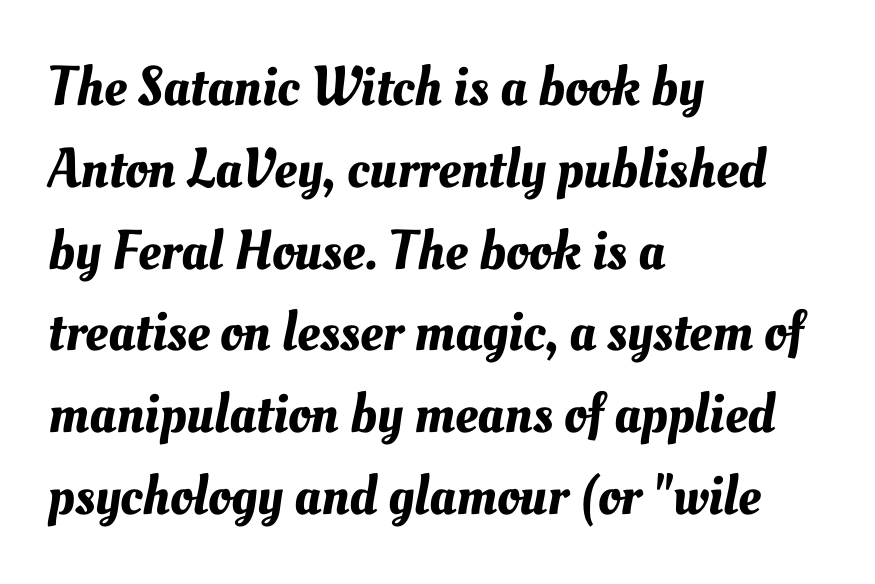
{"width": "normal", "stroke_contrast": "medium", "x_height": "small", "monospaced": "no", "underline": "no", "align": "left", "line_spacing": "normal", "line_spacing_ratio": 1.46, "letter_spacing": "normal", "letter_spacing_em": 0.0, "glyph_px": 56}
